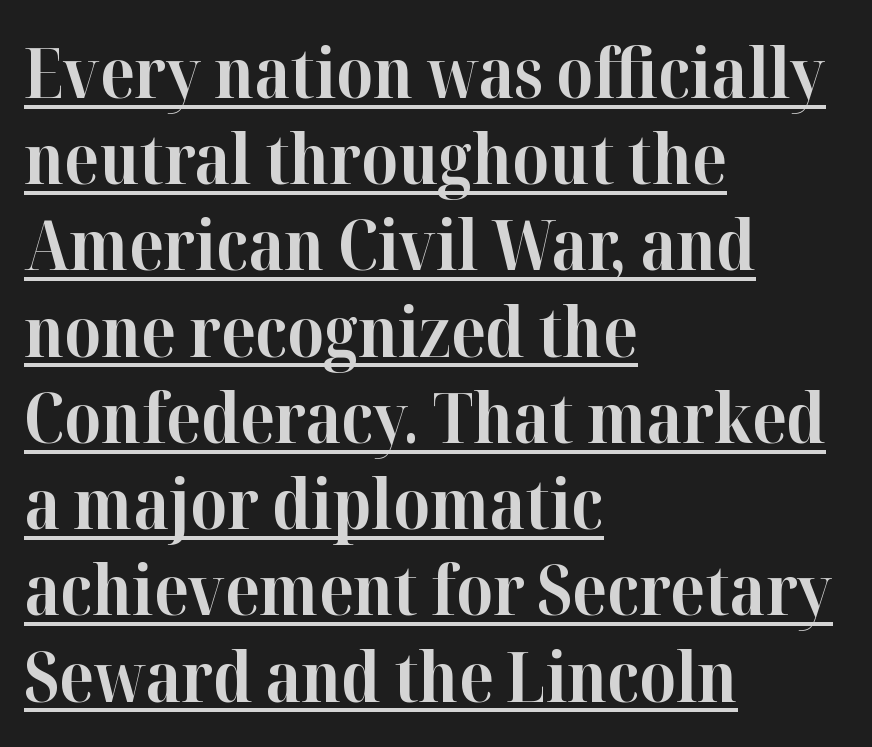
Bold? Absolutely — the strokes are thick and heavy. The space between consecutive lines is moderate. Students, note that the glyphs here touch the page at normal intervals. It's the straight-up-and-down kind of type. Proportional: the letters do not fall into vertical columns. A baseline rule has been typeset under these characters.
